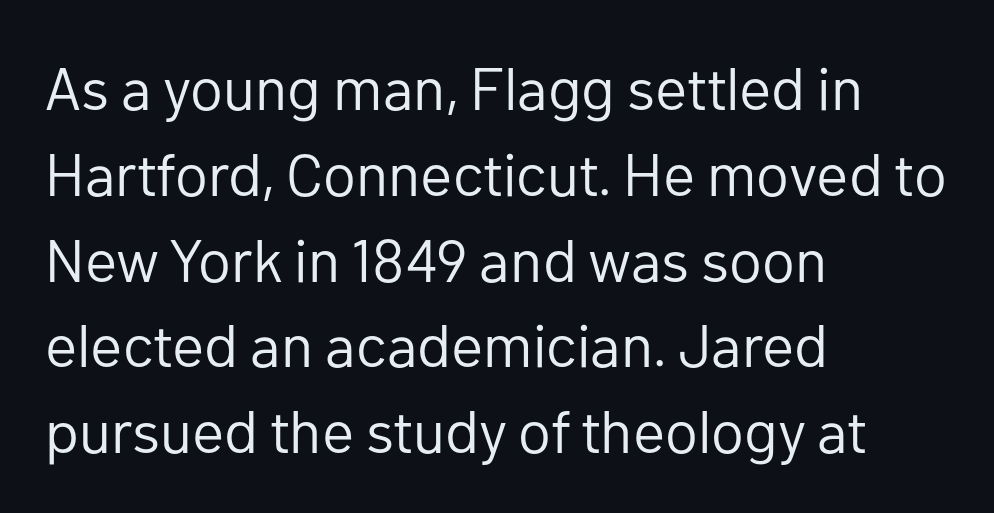
The image shows 60 px regular-weight sans-serif type, upright; set left-aligned, normal line spacing (1.43x), normal letter spacing, not underlined; low stroke contrast and a medium x-height.
